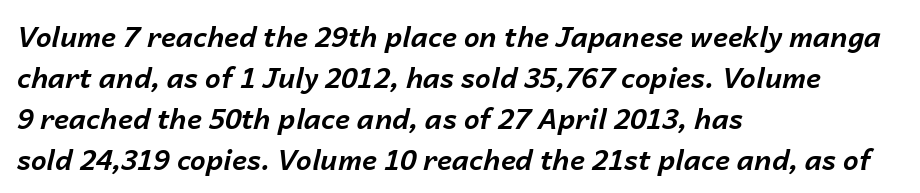
Q: Is the text bold? A: Yes.
Q: Is the text italic (slanted)? A: Yes, it leans right by about 14 degrees.
Q: Is the text underlined? A: No.
Q: How is the paragraph aligned? A: Left-aligned.
Q: Is the spacing between letters normal or unusually wide? A: Normal.
Q: Is the spacing between lines tight, normal or loose? A: Normal.
Q: Width (condensed, normal, or wide)? A: Normal.
Q: Stroke contrast? A: Low.
Q: x-height? A: Medium.
Q: Monospaced? A: No.
